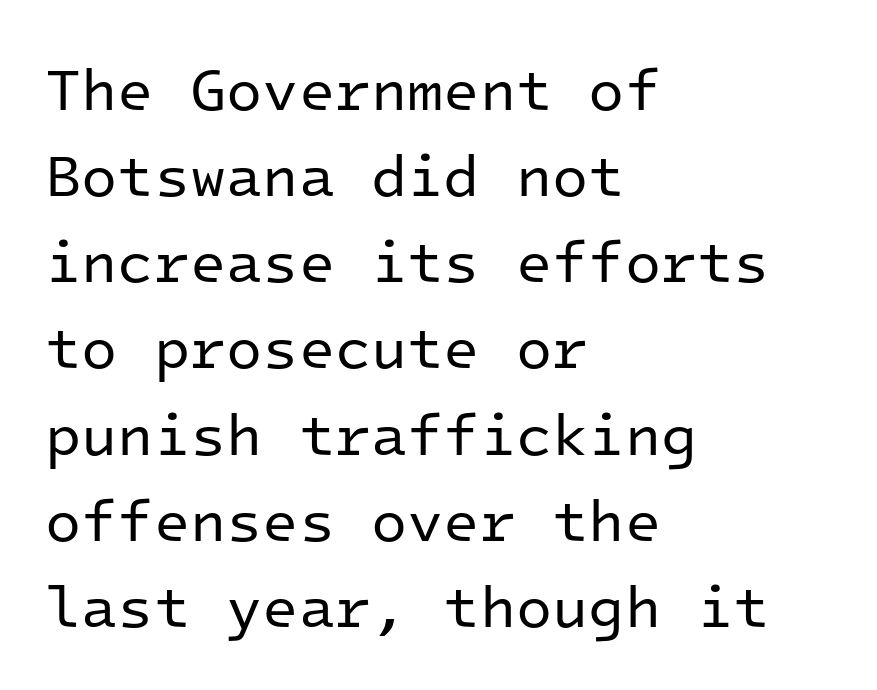
The image shows 59 px regular-weight sans-serif type, upright, monospaced; set left-aligned, normal line spacing (1.46x), normal letter spacing, not underlined; low stroke contrast and a medium x-height.
